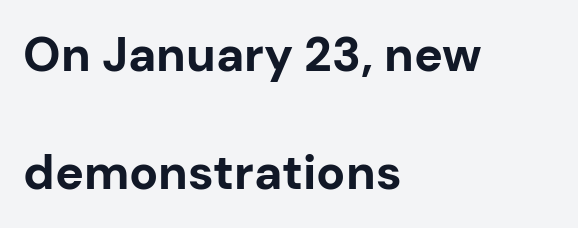
The image shows 48 px bold sans-serif type, upright; set left-aligned, loose line spacing (2.46x), normal letter spacing, not underlined; low stroke contrast and a medium x-height.
